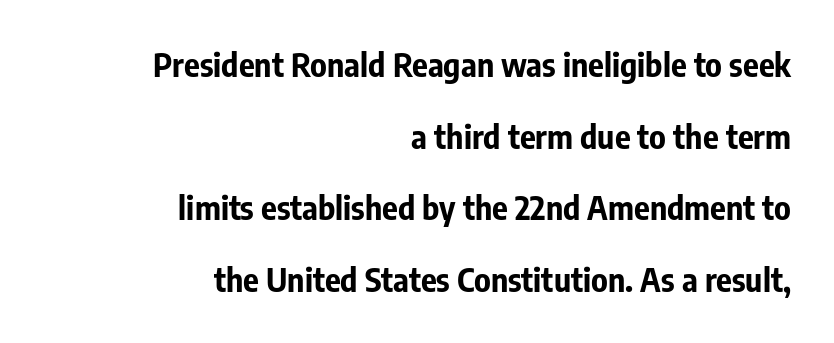
{"serif": "no", "italic": "no", "bold": "yes", "weight": "bold", "width": "condensed", "stroke_contrast": "low", "x_height": "medium", "monospaced": "no", "underline": "no", "align": "right", "line_spacing": "loose", "line_spacing_ratio": 2.17, "letter_spacing": "normal", "letter_spacing_em": 0.0, "glyph_px": 33}
